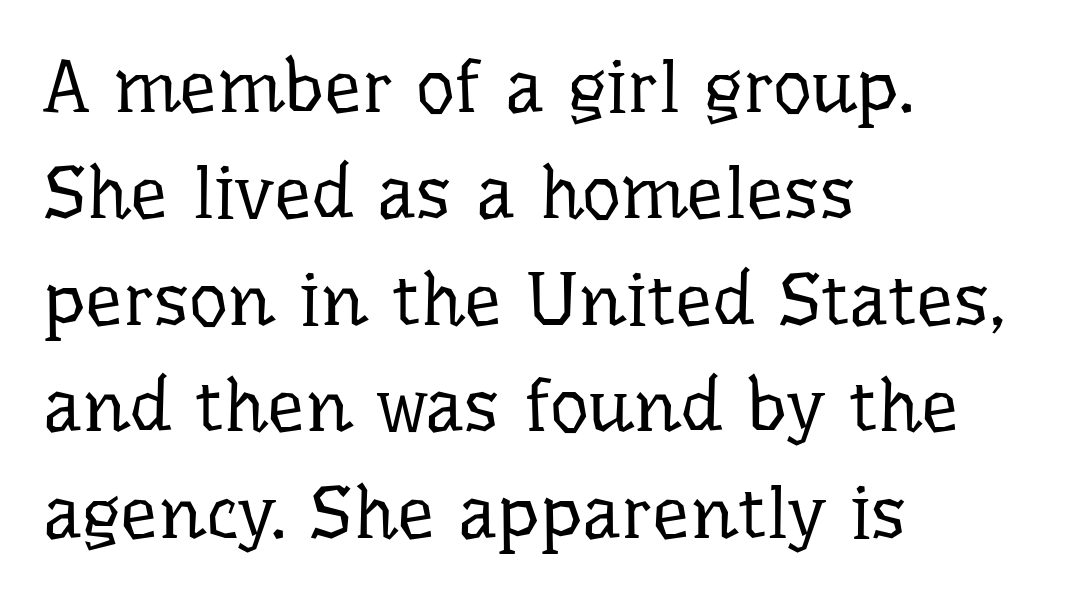
{"serif": "yes", "italic": "no", "bold": "no", "weight": "regular", "width": "normal", "stroke_contrast": "low", "x_height": "medium", "monospaced": "no", "underline": "no", "align": "left", "line_spacing": "normal", "line_spacing_ratio": 1.42, "letter_spacing": "normal", "letter_spacing_em": 0.0, "glyph_px": 75}
